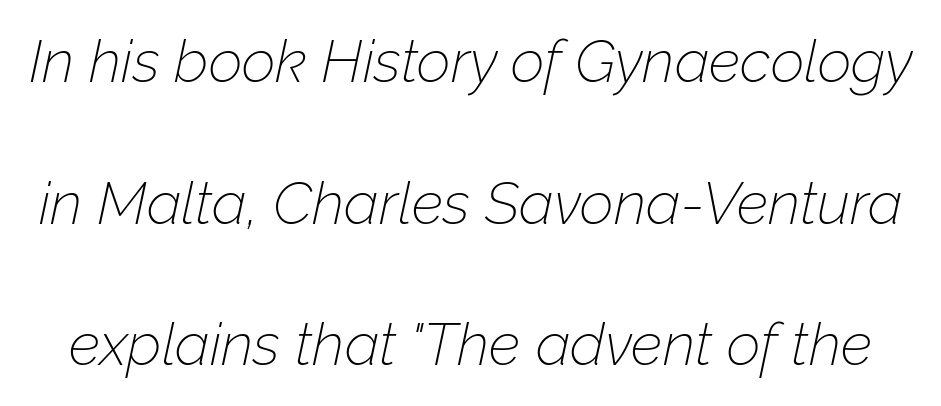
{"italic": "yes", "lean": "right", "slant_degrees": 12, "bold": "no", "weight": "thin", "width": "normal", "stroke_contrast": "low", "x_height": "medium", "monospaced": "no", "underline": "no", "line_spacing": "loose", "line_spacing_ratio": 2.4, "letter_spacing": "normal", "letter_spacing_em": 0.0, "glyph_px": 59}
